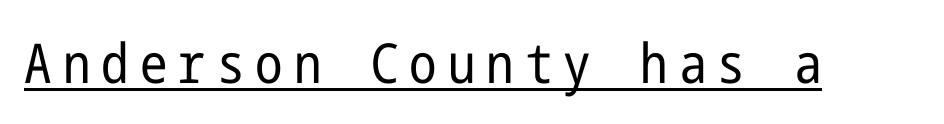
{"serif": "no", "italic": "no", "bold": "no", "weight": "regular", "width": "condensed", "stroke_contrast": "low", "x_height": "medium", "underline": "yes", "letter_spacing": "wide", "letter_spacing_em": 0.2, "glyph_px": 55}
